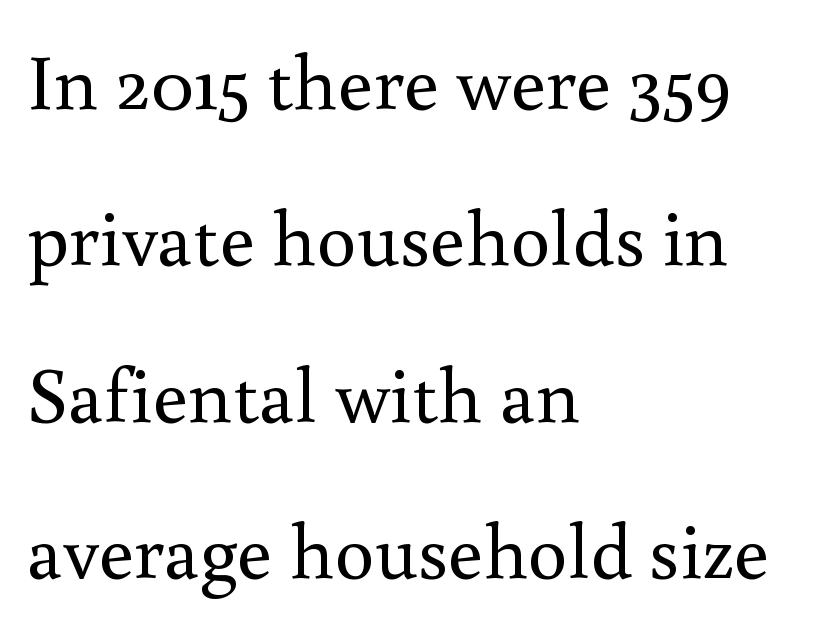
The image shows 79 px regular-weight serif type, upright; set left-aligned, loose line spacing (1.98x), normal letter spacing, not underlined; a small x-height.
